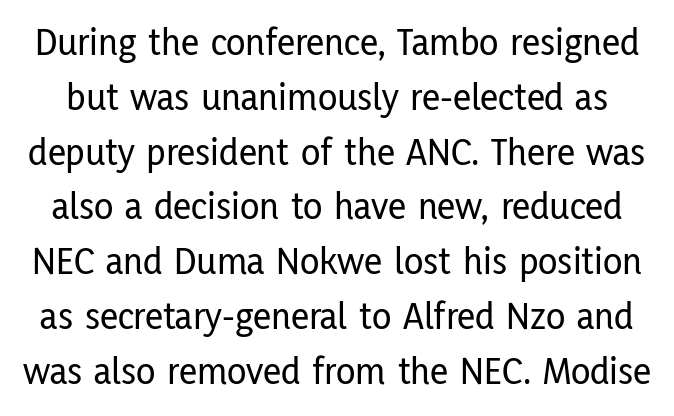
The image shows 40 px condensed sans-serif type, upright; set normal line spacing (1.37x), normal letter spacing, not underlined; low stroke contrast and a medium x-height.
